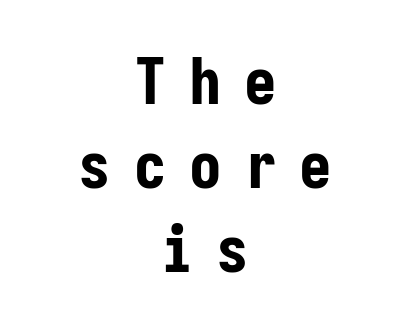
The image shows 65 px bold, condensed sans-serif type, upright, monospaced; set centered, normal line spacing (1.29x), unusually wide letter spacing (+0.35 em), not underlined; low stroke contrast and a medium x-height.
